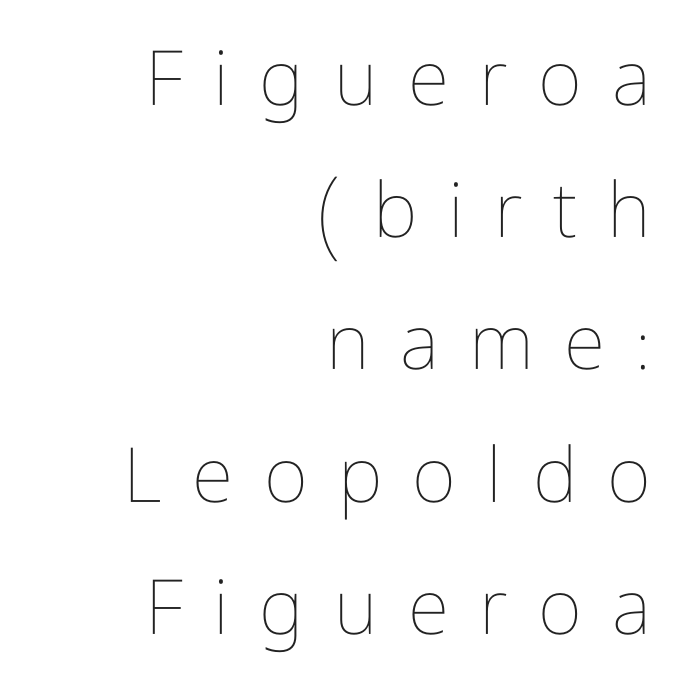
Is the type heavy? It reads as light-to-regular instead. The baseline area is clear. The letters stand upright; this is a roman face. The face used here is proportionally spaced, like ordinary book or web type. Line endings align vertically; line beginnings do not. The line texture is sparse and dotted thanks to wide tracking.
